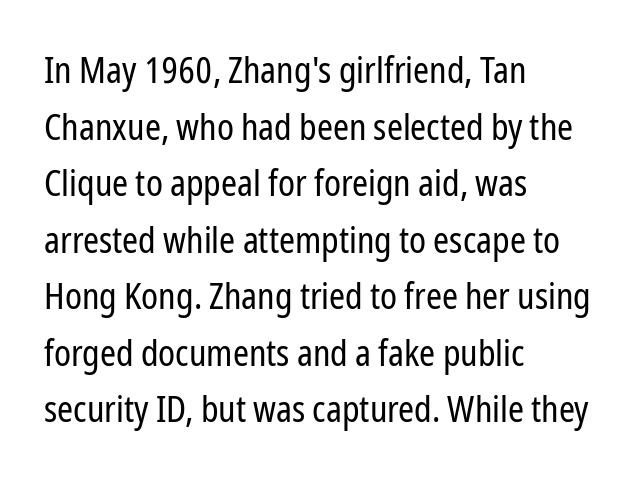
Varying glyph widths throughout — classic text-font behaviour. The passage shown stacks its lines at a standard gap. Reading down the block, your eye returns to a fixed left position each line. The letters carry no serifs — their stems end cleanly without finishing strokes. This sample uses plain, unmodified letter spacing. Weight: regular or lighter.
